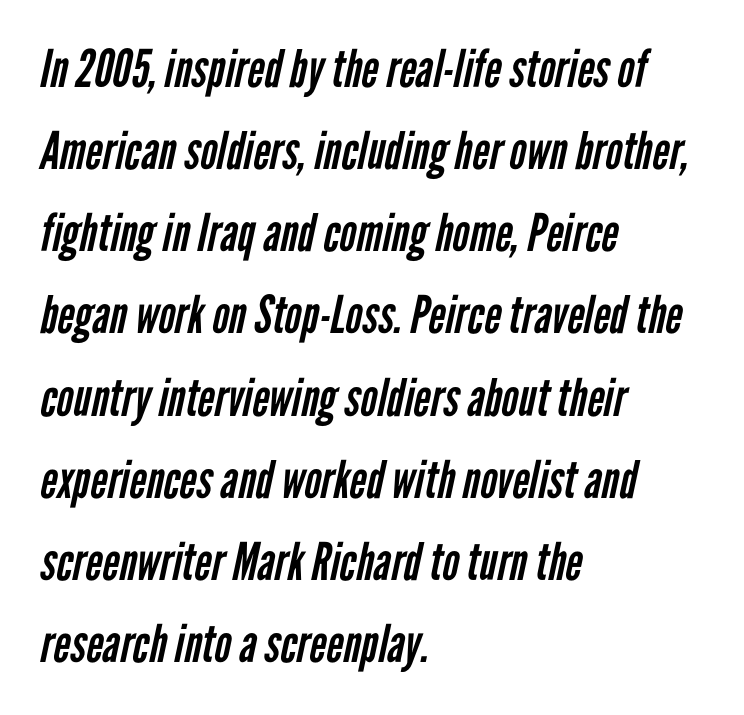
{"serif": "no", "bold": "no", "weight": "regular", "width": "condensed", "stroke_contrast": "low", "x_height": "medium", "monospaced": "no", "underline": "no", "align": "left", "line_spacing": "normal", "line_spacing_ratio": 1.58, "letter_spacing": "normal", "letter_spacing_em": 0.0, "glyph_px": 52}
